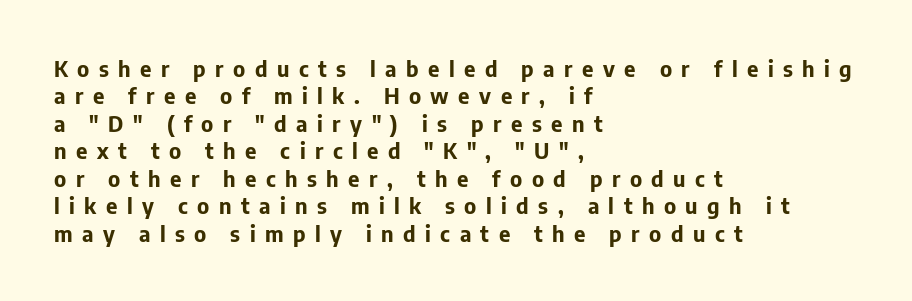
This rendering uses left alignment, leaving the right contour irregular. Words float on clear page, feet unadorned. The gaps between neighbouring characters are conspicuously large. These lines carry a lot of weight — the face is fully bold. Vertical spacing — default.
